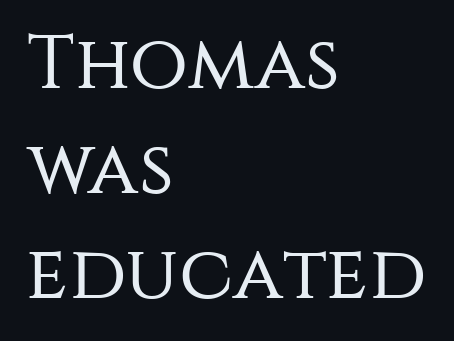
{"serif": "no", "italic": "no", "bold": "no", "weight": "regular", "width": "normal", "stroke_contrast": "medium", "x_height": "large", "monospaced": "no", "underline": "no", "align": "left", "line_spacing": "normal", "line_spacing_ratio": 1.38, "letter_spacing": "normal", "letter_spacing_em": 0.0, "glyph_px": 76}
